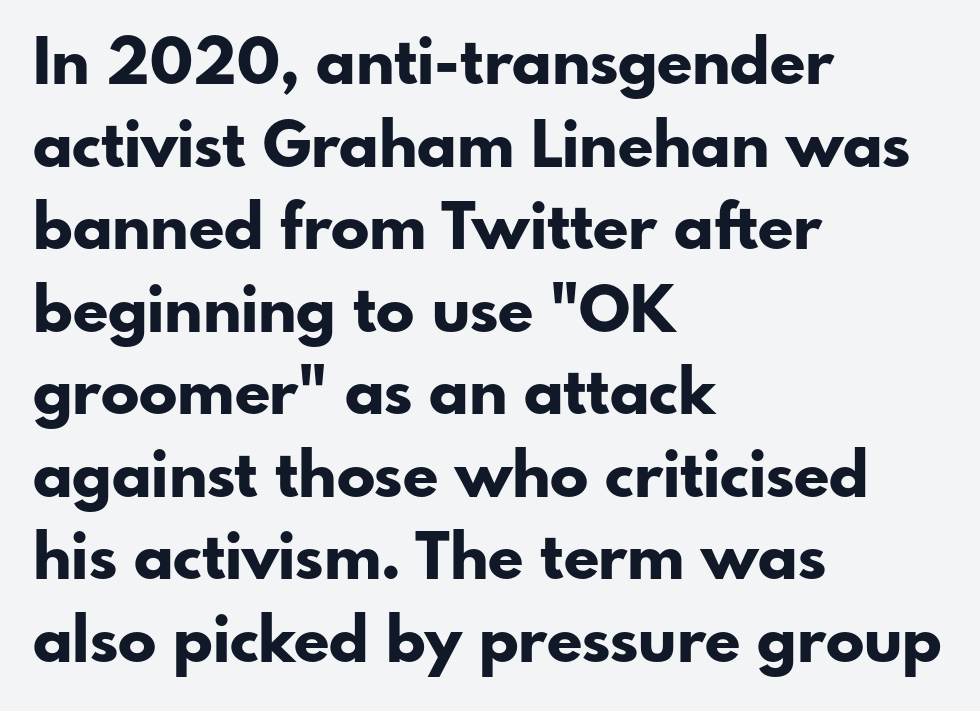
The image shows 64 px bold sans-serif type, upright; set left-aligned, normal line spacing (1.29x), normal letter spacing, not underlined; low stroke contrast and a small x-height.
